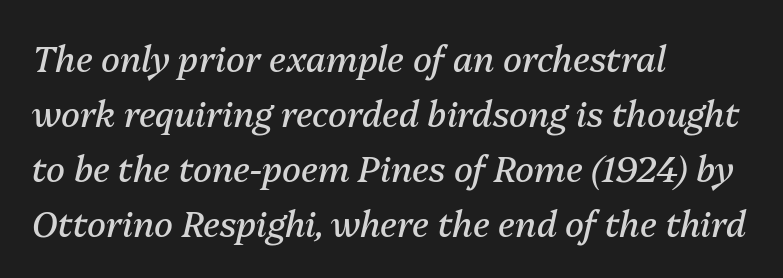
Q: Is the text bold? A: No.
Q: Is the text italic (slanted)? A: Yes, it leans right by about 13 degrees.
Q: Is the text underlined? A: No.
Q: How is the paragraph aligned? A: Left-aligned.
Q: Is the spacing between letters normal or unusually wide? A: Normal.
Q: Is the spacing between lines tight, normal or loose? A: Normal.
Q: Width (condensed, normal, or wide)? A: Normal.
Q: Stroke contrast? A: Medium.
Q: x-height? A: Medium.
Q: Monospaced? A: No.
